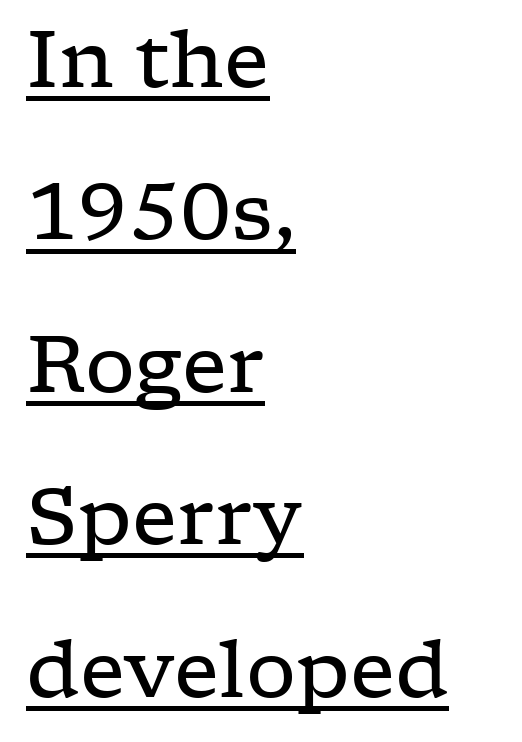
Q: Is the text bold? A: No.
Q: Is the text italic (slanted)? A: No, it is upright.
Q: Is the typeface a serif or a sans-serif typeface? A: Serif.
Q: Is the text underlined? A: Yes.
Q: How is the paragraph aligned? A: Left-aligned.
Q: Is the spacing between letters normal or unusually wide? A: Normal.
Q: Is the spacing between lines tight, normal or loose? A: Loose.
Q: Width (condensed, normal, or wide)? A: Wide.
Q: Stroke contrast? A: Low.
Q: x-height? A: Medium.
Q: Monospaced? A: No.
